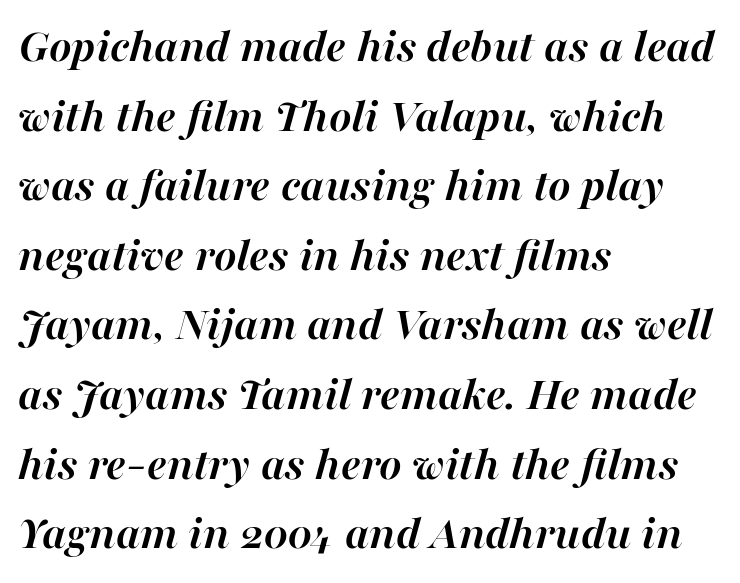
Caption: bold face, heavy strokes. Here the designer chose a conventional face with non-uniform glyph widths. Interline gaps are of average width in this sample. These lines stack with their left ends in a neat column.
